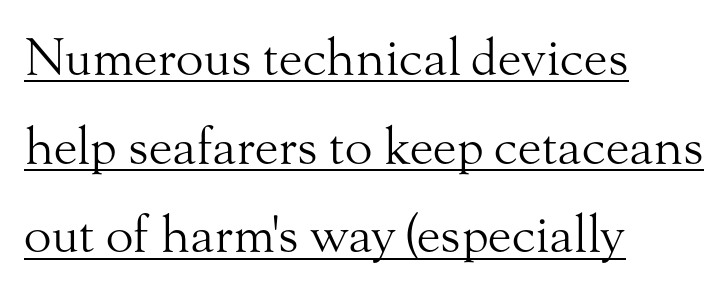
Q: Is the text bold? A: No.
Q: Is the text italic (slanted)? A: No, it is upright.
Q: Is the typeface a serif or a sans-serif typeface? A: Serif.
Q: Is the text underlined? A: Yes.
Q: How is the paragraph aligned? A: Left-aligned.
Q: Is the spacing between letters normal or unusually wide? A: Normal.
Q: Width (condensed, normal, or wide)? A: Normal.
Q: Stroke contrast? A: Medium.
Q: x-height? A: Small.
Q: Monospaced? A: No.
